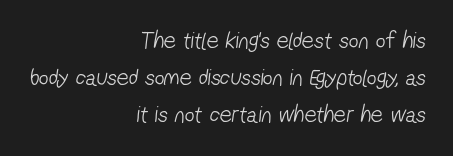
{"bold": "no", "underline": "no", "align": "right", "line_spacing": "normal", "line_spacing_ratio": 1.55, "letter_spacing": "normal", "letter_spacing_em": 0.0, "glyph_px": 24}
